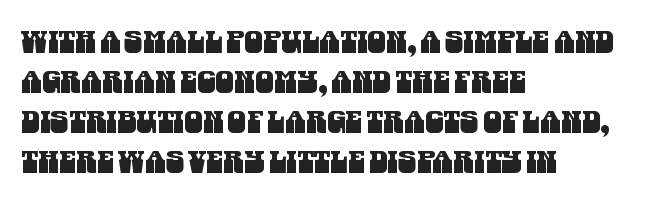
The space beneath each line is pristine and unruled. Is this a sans? Yes — the strokes have no serifs. Varying glyph widths throughout — classic text-font behaviour. Does extra space separate the letters? No, they use regular spacing. What's the leading like? Ordinary, nothing unusual.
